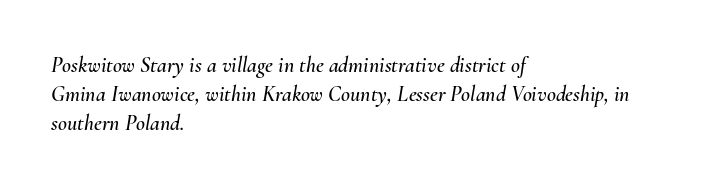
{"italic": "yes", "lean": "right", "slant_degrees": 10, "underline": "no", "align": "left", "line_spacing": "normal", "line_spacing_ratio": 1.32, "letter_spacing": "normal", "letter_spacing_em": 0.0, "glyph_px": 22}
